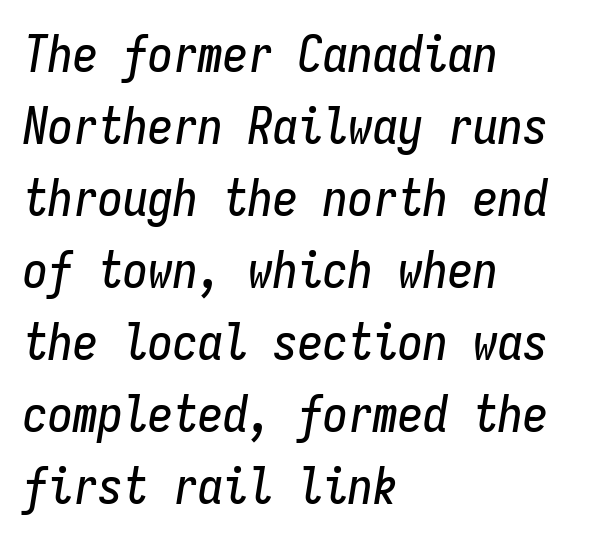
{"italic": "yes", "lean": "right", "slant_degrees": 9, "width": "condensed", "stroke_contrast": "low", "x_height": "medium", "monospaced": "yes", "underline": "no", "align": "left", "line_spacing": "normal", "line_spacing_ratio": 1.44, "letter_spacing": "normal", "letter_spacing_em": 0.0, "glyph_px": 50}
